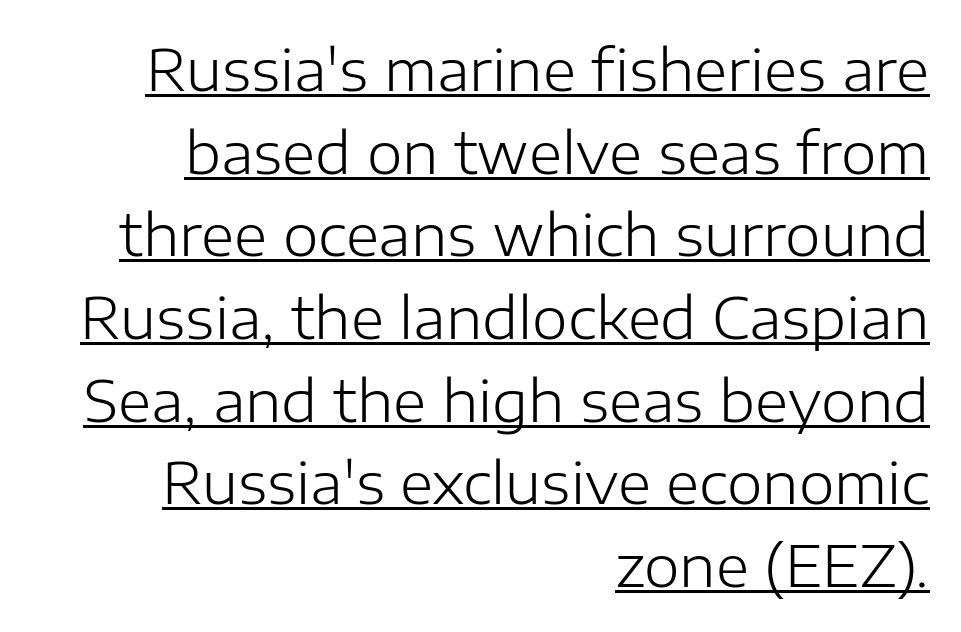
The image shows 57 px light sans-serif type, upright; set right-aligned, normal line spacing (1.45x), normal letter spacing, underlined; low stroke contrast and a medium x-height.
